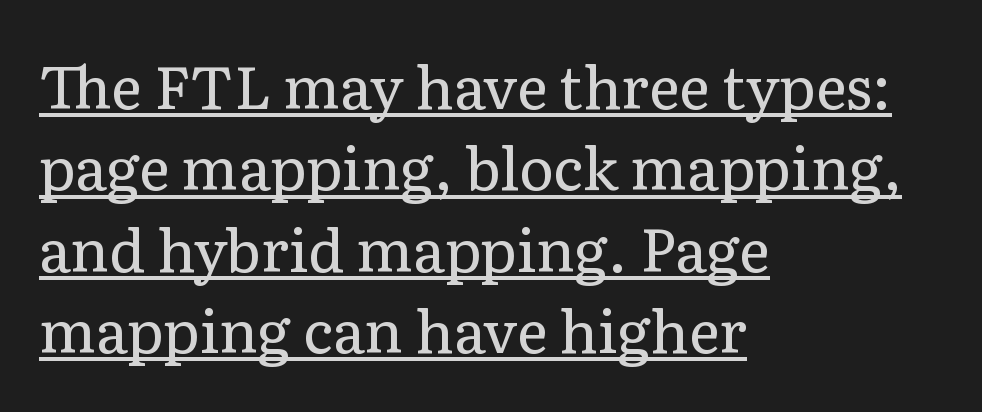
{"serif": "yes", "italic": "no", "bold": "no", "weight": "regular", "width": "normal", "stroke_contrast": "low", "x_height": "medium", "monospaced": "no", "underline": "yes", "align": "left", "line_spacing": "normal", "line_spacing_ratio": 1.38, "letter_spacing": "normal", "letter_spacing_em": 0.0, "glyph_px": 59}
